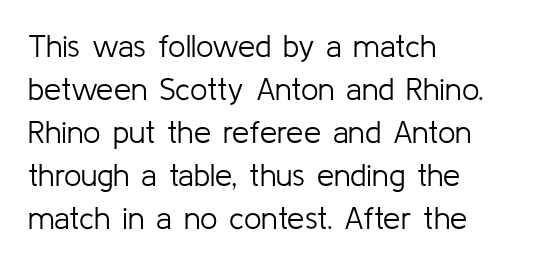
{"serif": "no", "italic": "no", "bold": "no", "weight": "light", "width": "normal", "stroke_contrast": "low", "x_height": "medium", "monospaced": "no", "underline": "no", "align": "left", "line_spacing": "normal", "line_spacing_ratio": 1.39, "letter_spacing": "normal", "letter_spacing_em": 0.0, "glyph_px": 31}
